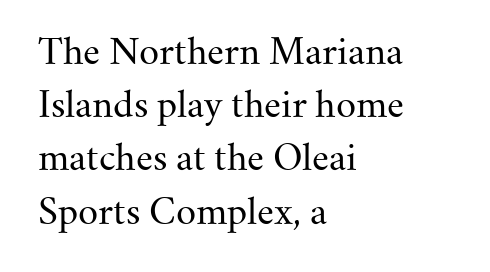
{"serif": "yes", "italic": "no", "bold": "no", "weight": "regular", "width": "normal", "stroke_contrast": "medium", "x_height": "small", "monospaced": "no", "underline": "no", "align": "left", "line_spacing": "normal", "line_spacing_ratio": 1.52, "letter_spacing": "normal", "letter_spacing_em": 0.0, "glyph_px": 35}
